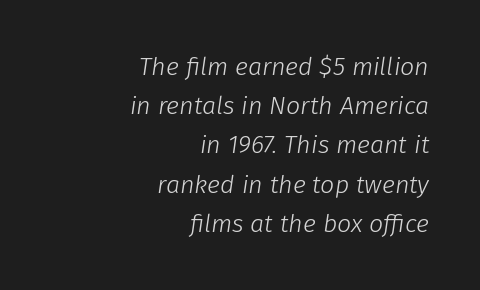
{"italic": "yes", "lean": "right", "slant_degrees": 8, "bold": "no", "underline": "no", "align": "right", "line_spacing": "normal", "line_spacing_ratio": 1.57, "letter_spacing": "normal", "letter_spacing_em": 0.0, "glyph_px": 25}
